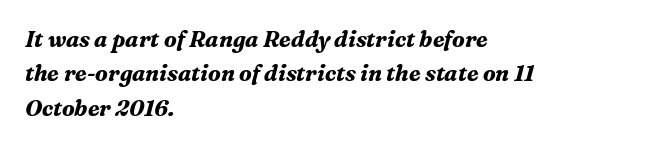
Q: Is the text bold? A: Yes.
Q: Is the text italic (slanted)? A: Yes, it leans right by about 16 degrees.
Q: Is the text underlined? A: No.
Q: How is the paragraph aligned? A: Left-aligned.
Q: Is the spacing between letters normal or unusually wide? A: Normal.
Q: Is the spacing between lines tight, normal or loose? A: Normal.
